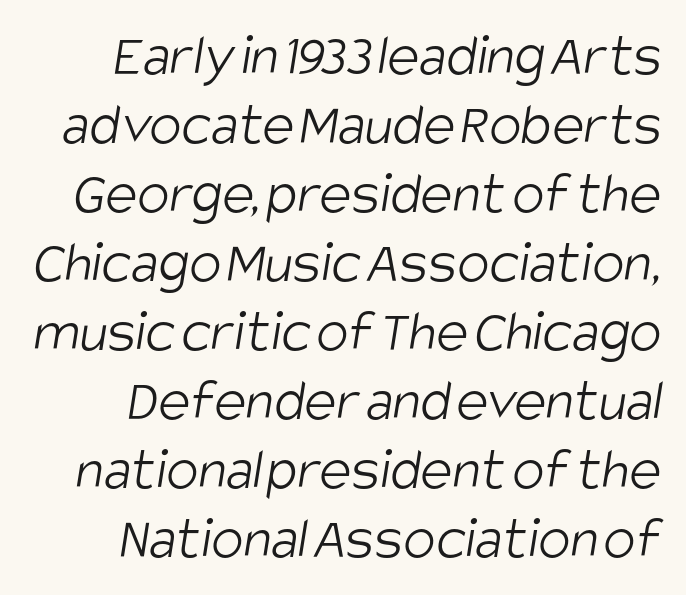
{"serif": "no", "bold": "no", "weight": "light", "width": "condensed", "stroke_contrast": "low", "x_height": "large", "monospaced": "no", "underline": "no", "line_spacing": "tight", "line_spacing_ratio": 1.15, "letter_spacing": "normal", "letter_spacing_em": 0.0, "glyph_px": 60}
